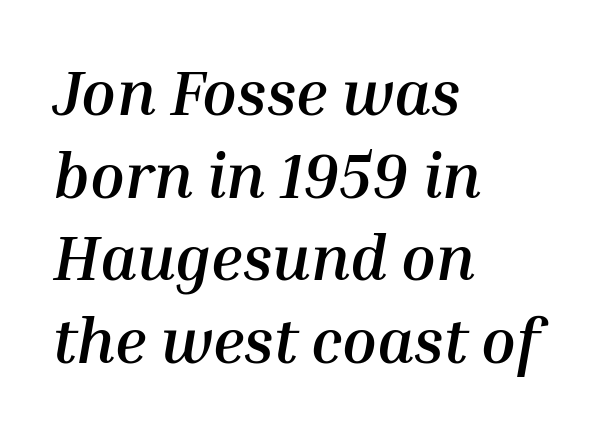
Looks like regular typesetting: each glyph gets only the width it needs. Casual observation: everything's shoved over to the left. Anything drawn beneath the words? Only blank space. On the weight axis this lands at bold, roughly 700. Does extra space separate the letters? No, they use regular spacing. This sample uses an oblique cut, with every glyph tilted off the vertical.
